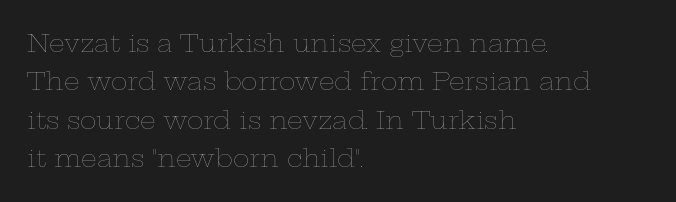
This sample uses an upright cut, with every glyph sitting square on the baseline. The string is rendered with underlining switched off. Tracking value appears to be zero — textbook default spacing. The lines in this sample share a left origin and differ only in where they stop. Vertical spacing — default.
